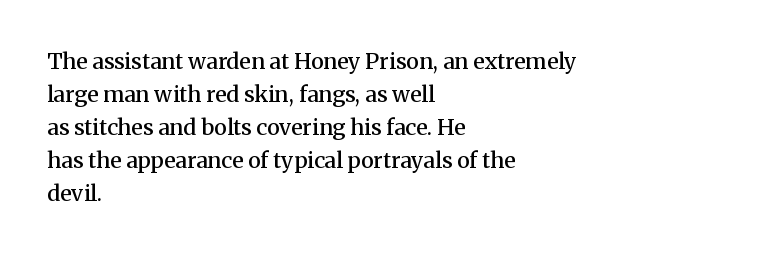
Ascenders rise straight up at ninety degrees. No word sits above an underline. Casual observation: everything's shoved over to the left. Between one letter and the next there's only the usual sliver of space.
